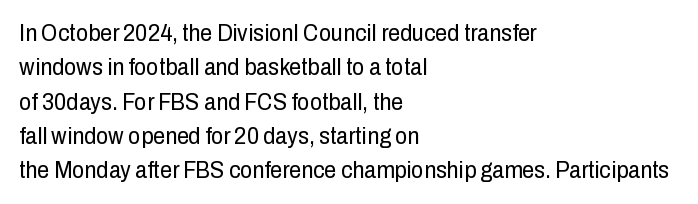
{"italic": "no", "bold": "no", "underline": "no", "align": "left", "line_spacing": "normal", "line_spacing_ratio": 1.43, "letter_spacing": "normal", "letter_spacing_em": 0.0, "glyph_px": 24}
